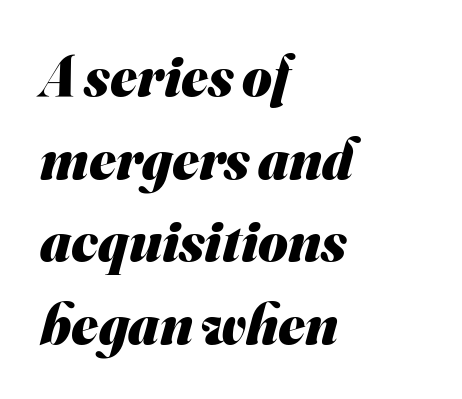
{"serif": "no", "bold": "yes", "weight": "heavy", "width": "normal", "stroke_contrast": "medium", "x_height": "small", "monospaced": "no", "underline": "no", "align": "left", "line_spacing": "normal", "line_spacing_ratio": 1.45, "letter_spacing": "normal", "letter_spacing_em": 0.0, "glyph_px": 57}
